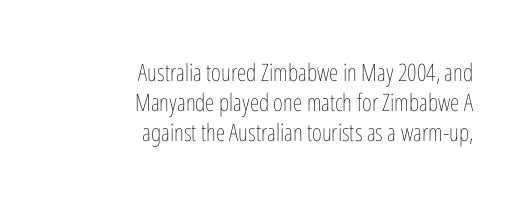
The image shows 24 px text type, upright; set right-aligned, line spacing 1.24x, normal letter spacing, not underlined.
